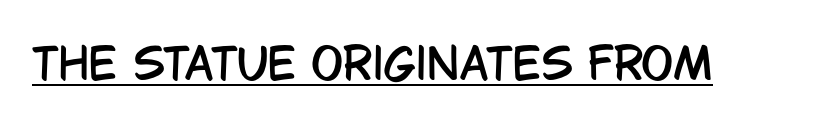
{"serif": "no", "italic": "no", "width": "condensed", "stroke_contrast": "low", "x_height": "large", "monospaced": "no", "underline": "yes", "letter_spacing": "normal", "letter_spacing_em": 0.0, "glyph_px": 43}
